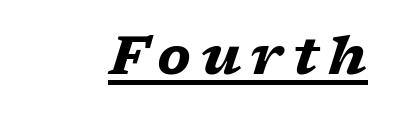
{"serif": "yes", "italic": "yes", "lean": "right", "slant_degrees": 17, "bold": "yes", "weight": "heavy", "width": "wide", "stroke_contrast": "low", "x_height": "medium", "monospaced": "no", "underline": "yes", "glyph_px": 53}
